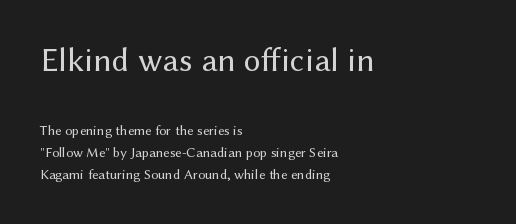
Q: Is the text bold? A: No.
Q: Is the text italic (slanted)? A: No, it is upright.
Q: Is the typeface a serif or a sans-serif typeface? A: Sans-serif.
Q: Is the text underlined? A: No.
Q: How is the paragraph aligned? A: Left-aligned.
Q: Is the spacing between letters normal or unusually wide? A: Normal.
Q: Is the spacing between lines tight, normal or loose? A: Normal.
Q: Which block of text is set in a larger size, the first (top) or the second (bottom)? A: The first (top) one.
Q: Width (condensed, normal, or wide)? A: Normal.
Q: Stroke contrast? A: Medium.
Q: x-height? A: Medium.
Q: Monospaced? A: No.
